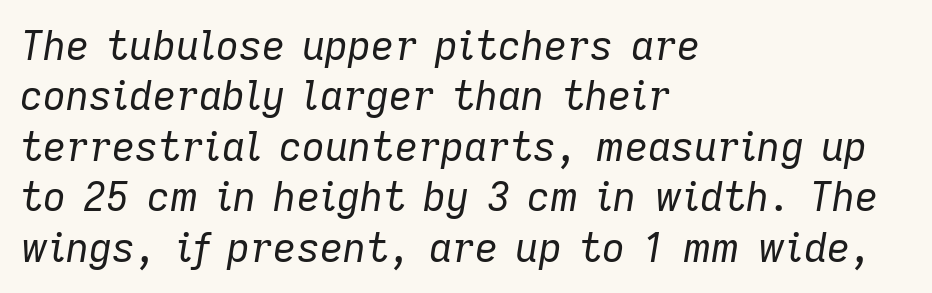
Q: Is the text bold? A: No.
Q: Is the text italic (slanted)? A: Yes, it leans right by about 9 degrees.
Q: Is the text underlined? A: No.
Q: How is the paragraph aligned? A: Left-aligned.
Q: Is the spacing between letters normal or unusually wide? A: Normal.
Q: Is the spacing between lines tight, normal or loose? A: Normal.
Q: Width (condensed, normal, or wide)? A: Normal.
Q: Stroke contrast? A: Low.
Q: x-height? A: Medium.
Q: Monospaced? A: No.
